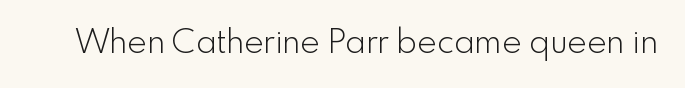
The line texture is even and compact thanks to regular tracking. Any mark beneath the type? The region is blank. A typesetter would label this face a sans. Stroke thickness stays within the range of a standard reading face or lighter. This sample has the flowing, uneven cadence of proportional lettering. Upright lettering throughout.
